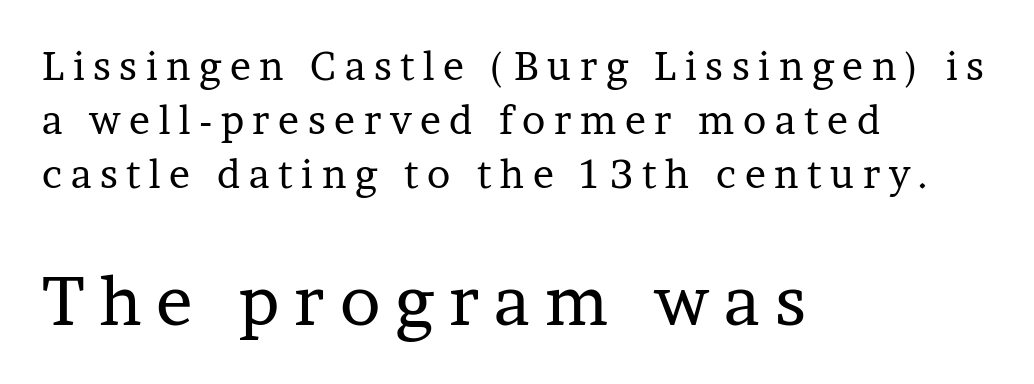
{"serif": "yes", "italic": "no", "bold": "no", "weight": "regular", "width": "normal", "stroke_contrast": "low", "x_height": "medium", "monospaced": "no", "underline": "no", "align": "left", "line_spacing": "normal", "line_spacing_ratio": 1.38, "letter_spacing": "wide", "letter_spacing_em": 0.22, "larger_block": "second", "size_ratio": 1.74, "glyph_px": 68}
